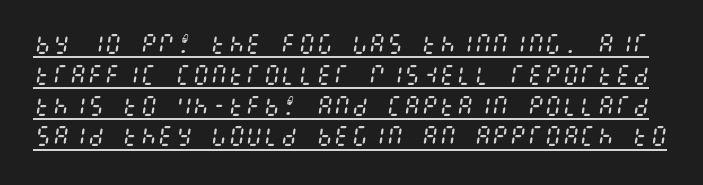
{"italic": "yes", "lean": "right", "slant_degrees": 8, "bold": "no", "underline": "yes", "line_spacing": "normal", "line_spacing_ratio": 1.4, "letter_spacing": "normal", "letter_spacing_em": 0.0, "glyph_px": 22}
